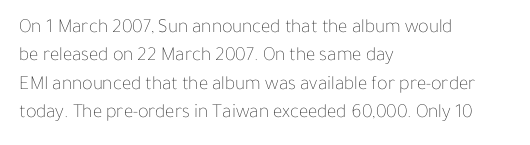
Glyph-to-glyph distance matches everyday printed text. One glance says typical: line gaps are just what's usual. A bare baseline throughout the passage. Does the lettering tilt? It doesn't — this is upright.
